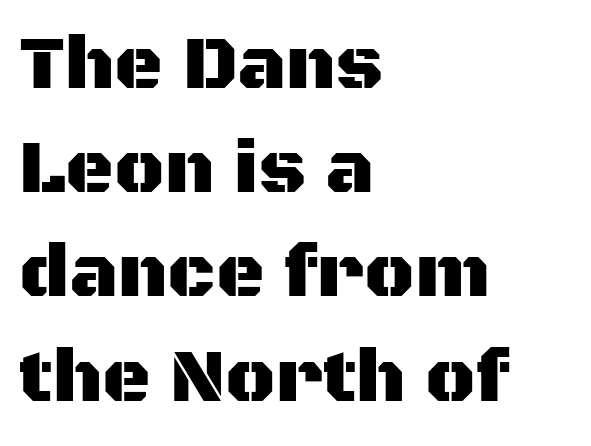
The image shows 75 px sans-serif type, upright; set left-aligned, normal line spacing (1.39x), normal letter spacing, not underlined; medium stroke contrast and a large x-height.
